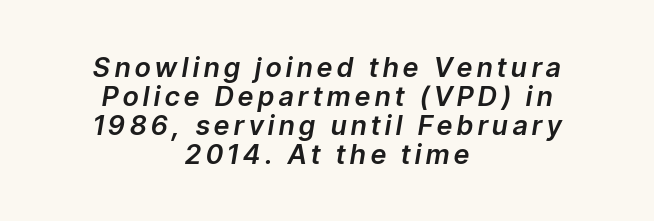
The passage shown is not underscored anywhere. This sample trades vertical openness for compactness between lines. A typesetter would mark this as italic. The whitespace from short lines is split evenly between both sides.
